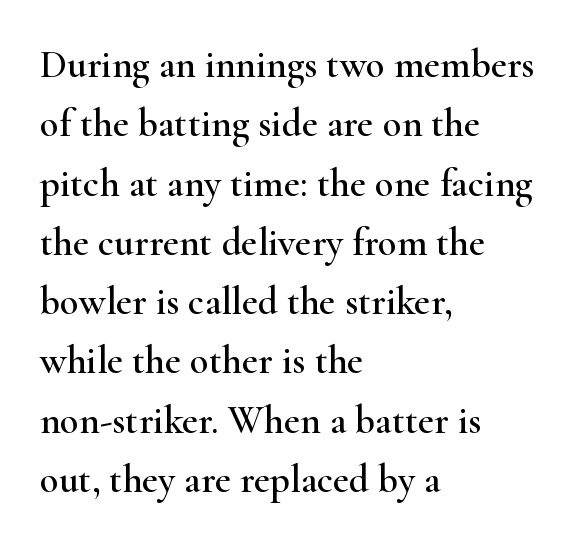
The image shows 39 px wide serif type, upright; set left-aligned, normal line spacing (1.52x), normal letter spacing, not underlined; high stroke contrast and a small x-height.
